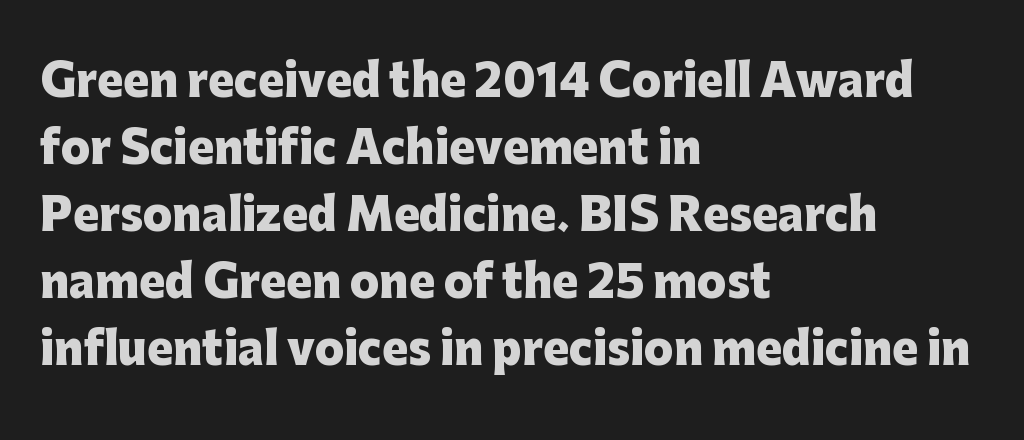
The image shows 43 px heavy sans-serif type, upright; set left-aligned, normal line spacing (1.56x), normal letter spacing, not underlined; low stroke contrast and a medium x-height.
